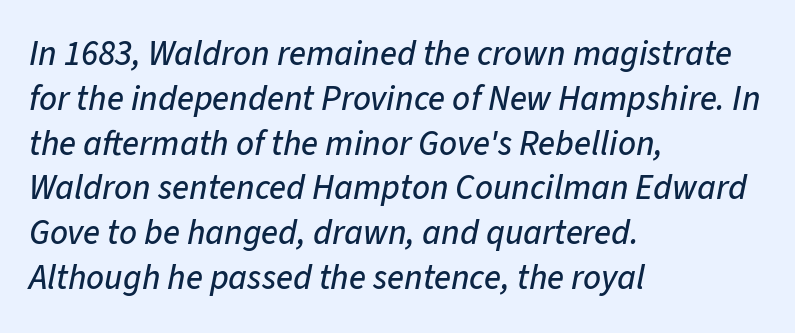
The passage shown has conventional tracking throughout. The face used here is proportionally spaced, like ordinary book or web type. Leading: standard. A bare baseline throughout the passage. Horizontally, the lines are justified to the leading edge only. A typesetter would mark this as italic.
